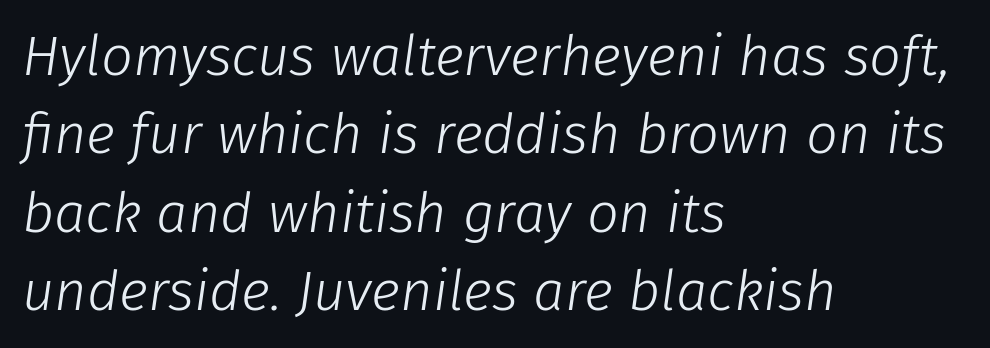
The image shows 56 px light type, italic (leaning right); set left-aligned, normal line spacing (1.4x), normal letter spacing, not underlined; low stroke contrast and a medium x-height.
